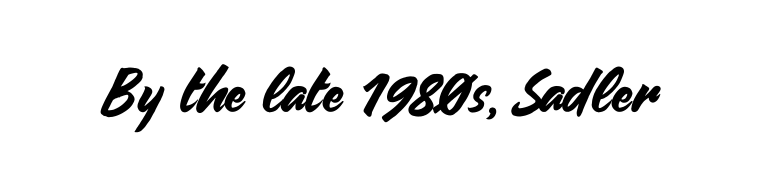
The gaps between neighbouring characters are ordinary and unremarkable. Check where the strokes stop: nothing finishes them off — pure sans. The passage shown is not underscored anywhere. The letters advance in unequal steps, a hallmark of proportional type.
